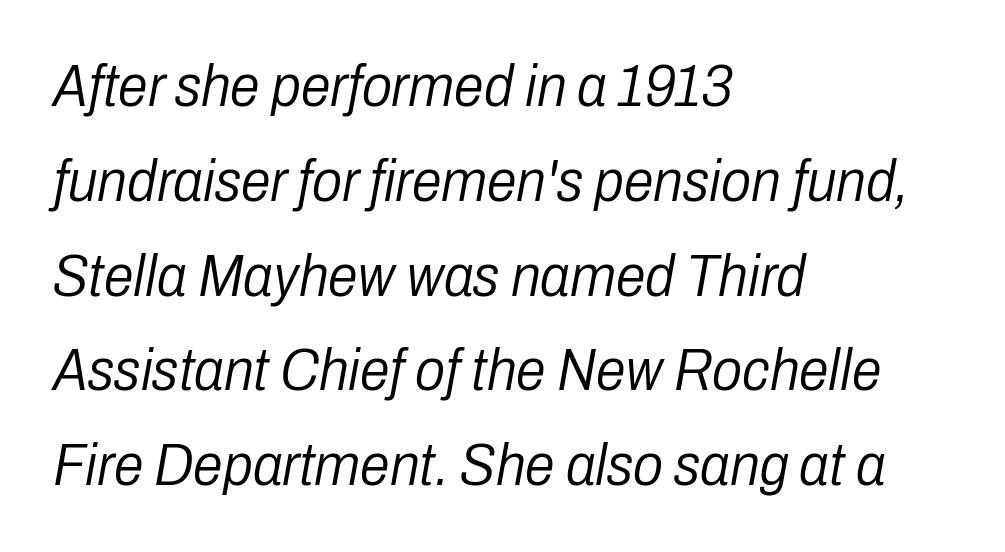
The image shows 60 px light, condensed type, italic (leaning right); set left-aligned, normal line spacing (1.58x), normal letter spacing, not underlined; low stroke contrast and a medium x-height.
